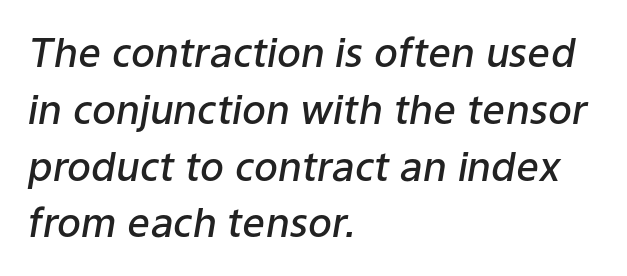
The image shows 40 px semibold type, italic (leaning right); set left-aligned, normal line spacing (1.42x), normal letter spacing, not underlined; low stroke contrast and a medium x-height.
